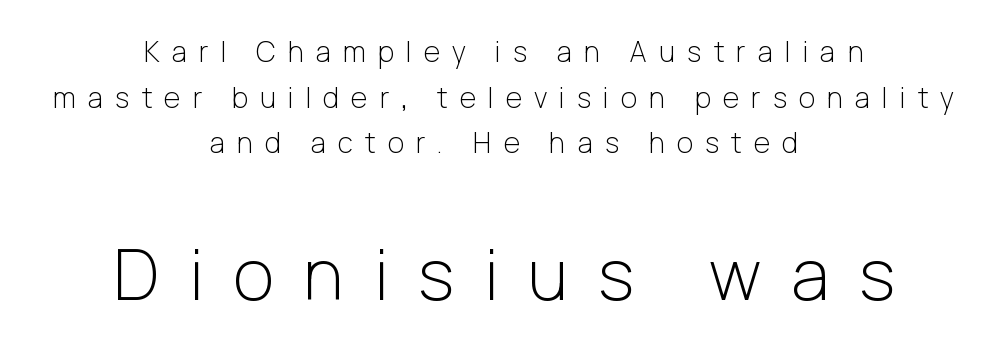
The image shows 70 px light sans-serif type, upright; set centered, normal line spacing (1.63x), unusually wide letter spacing (+0.43 em), not underlined; the second (bottom) block is 2.5x larger; low stroke contrast and a medium x-height.
